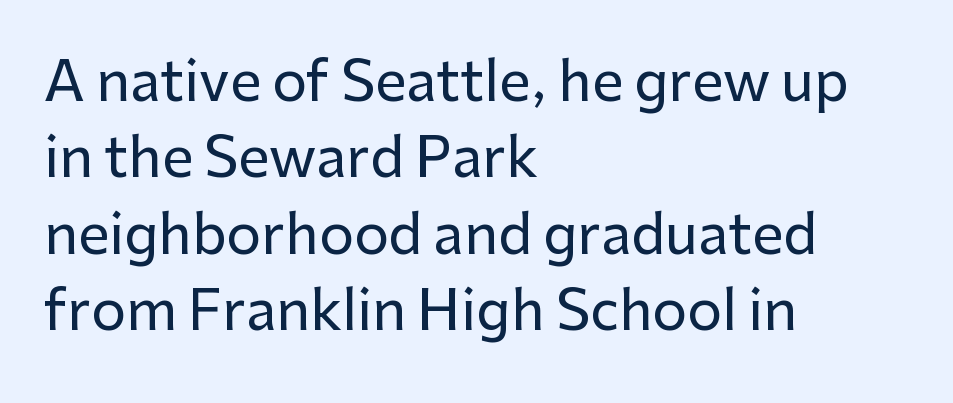
The image shows 55 px sans-serif type, upright; set left-aligned, normal line spacing (1.39x), normal letter spacing, not underlined; low stroke contrast and a medium x-height.
